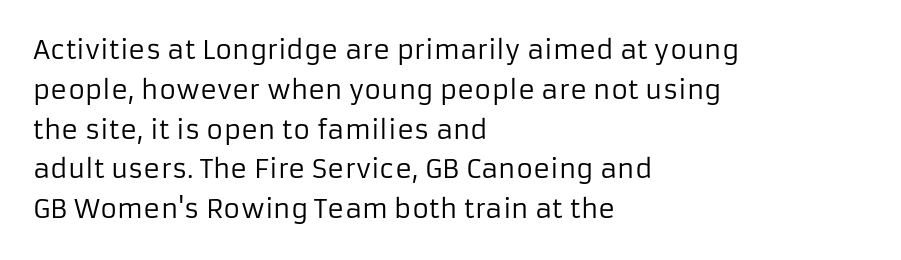
Q: Is the text bold? A: No.
Q: Is the text italic (slanted)? A: No, it is upright.
Q: Is the text underlined? A: No.
Q: How is the paragraph aligned? A: Left-aligned.
Q: Is the spacing between letters normal or unusually wide? A: Normal.
Q: Is the spacing between lines tight, normal or loose? A: Normal.
